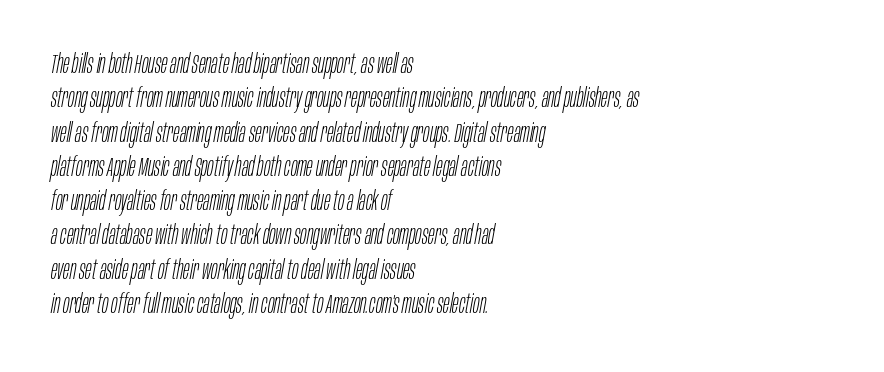
The strip under each line holds only bare page. The lines are quadded left. Italic? Definitely — the glyphs are oblique. The rendering keeps characters at their native spacing.
